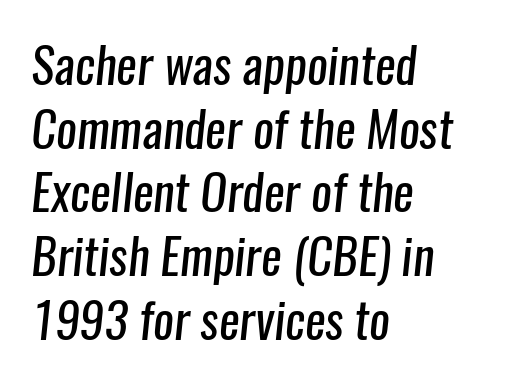
{"serif": "no", "bold": "no", "weight": "regular", "width": "condensed", "stroke_contrast": "low", "x_height": "medium", "monospaced": "no", "underline": "no", "align": "left", "line_spacing": "normal", "line_spacing_ratio": 1.3, "letter_spacing": "normal", "letter_spacing_em": 0.0, "glyph_px": 49}
